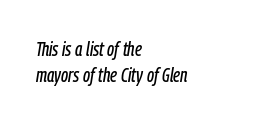
Q: Is the text italic (slanted)? A: Yes, it leans right by about 9 degrees.
Q: Is the text underlined? A: No.
Q: How is the paragraph aligned? A: Left-aligned.
Q: Is the spacing between letters normal or unusually wide? A: Normal.
Q: Is the spacing between lines tight, normal or loose? A: Normal.
